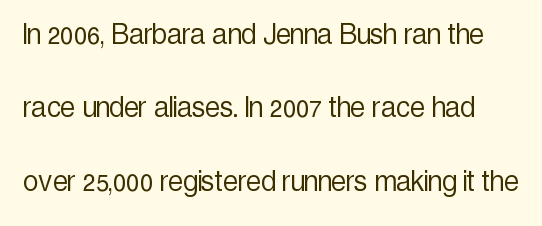
The image shows 34 px light, condensed sans-serif type, upright; set loose line spacing (2.16x), normal letter spacing, not underlined; a medium x-height.
